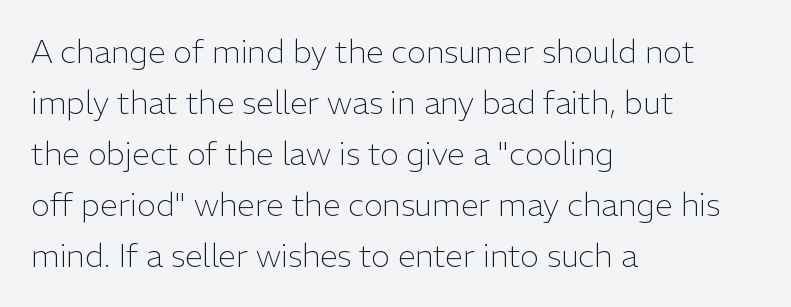
Letter spacing: default. The passage shown stacks its lines at a standard gap. Regarding serifs, this sample does without them. Caption: multi-line text, flush left, ragged right. The passage shown is typed in a proportional face where columns would drift.
